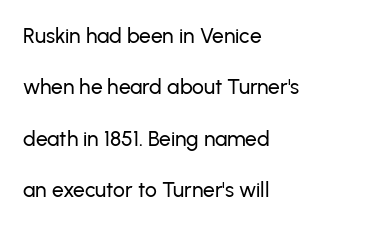
The image shows 21 px text type, upright; set left-aligned, loose line spacing (2.45x), normal letter spacing, not underlined.
